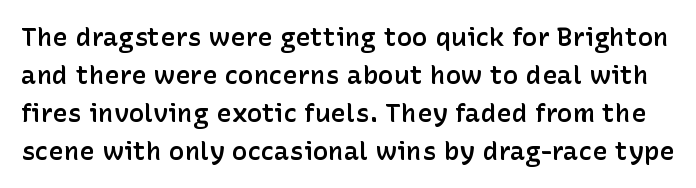
The image shows 26 px text type, upright; set normal line spacing (1.46x), normal letter spacing, not underlined.
